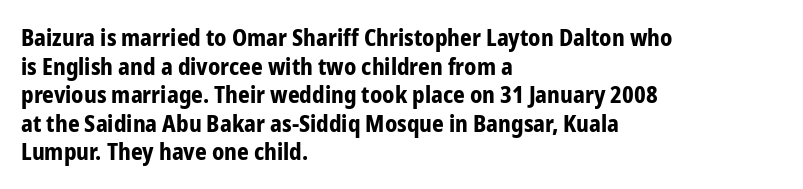
{"italic": "no", "bold": "yes", "underline": "no", "align": "left", "line_spacing_ratio": 1.24, "letter_spacing": "normal", "letter_spacing_em": 0.0, "glyph_px": 23}
